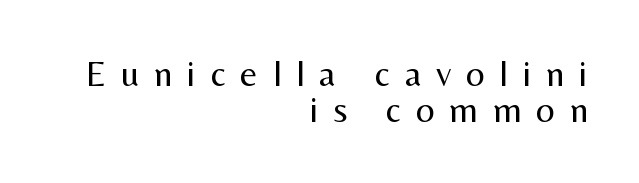
Line endings align vertically; line beginnings do not. The lettering holds an erect, upright posture throughout. The letters advance in unequal steps, a hallmark of proportional type. The strip under each line holds only bare page. This sample uses expanded letter spacing, leaving extra air between glyphs. Weight: in the light-to-regular range.
